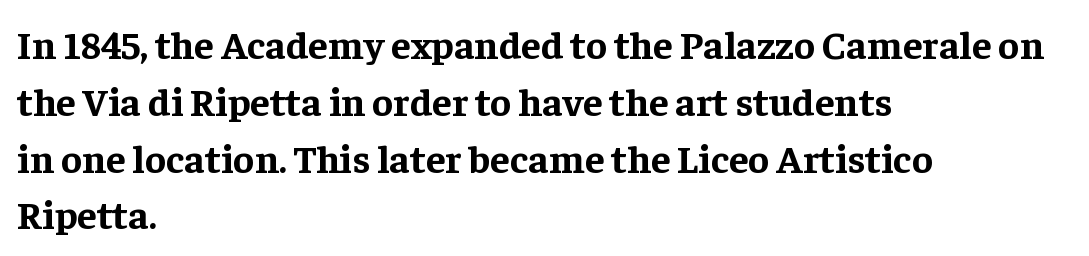
The image shows 40 px bold serif type, upright; set left-aligned, normal line spacing (1.42x), normal letter spacing, not underlined; low stroke contrast and a medium x-height.
